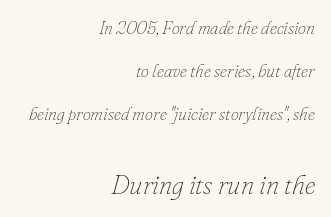
The image shows 27 px text type, italic (leaning right); set right-aligned, loose line spacing (2.39x), normal letter spacing, not underlined; the second (bottom) block is 1.5x larger.
